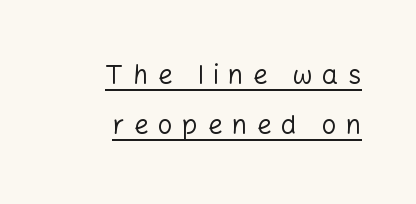
{"italic": "no", "bold": "no", "underline": "yes", "align": "right", "line_spacing": "loose", "line_spacing_ratio": 1.92, "letter_spacing": "wide", "letter_spacing_em": 0.36, "glyph_px": 26}
